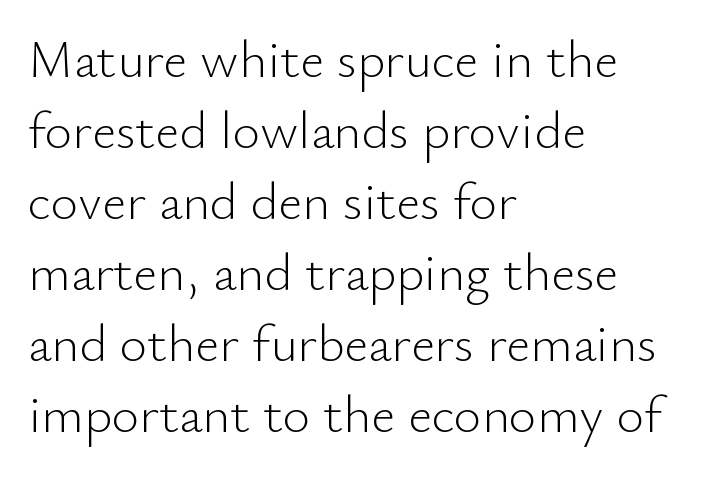
Q: Is the text bold? A: No.
Q: Is the text italic (slanted)? A: No, it is upright.
Q: Is the typeface a serif or a sans-serif typeface? A: Sans-serif.
Q: Is the text underlined? A: No.
Q: How is the paragraph aligned? A: Left-aligned.
Q: Is the spacing between letters normal or unusually wide? A: Normal.
Q: Is the spacing between lines tight, normal or loose? A: Normal.
Q: Width (condensed, normal, or wide)? A: Normal.
Q: Stroke contrast? A: Low.
Q: x-height? A: Small.
Q: Monospaced? A: No.
